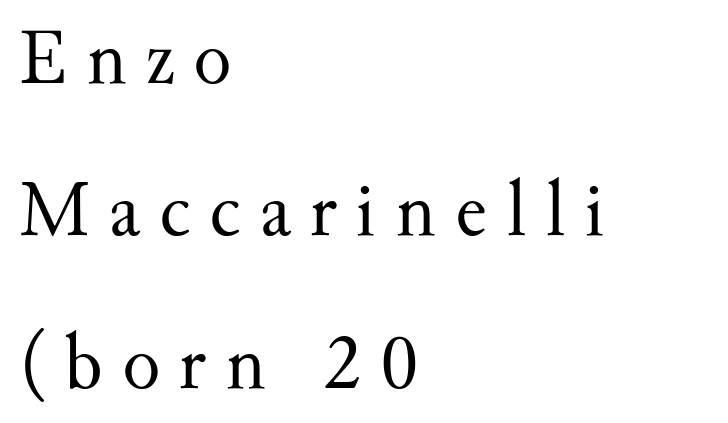
{"serif": "yes", "italic": "no", "bold": "no", "weight": "regular", "width": "normal", "stroke_contrast": "medium", "x_height": "small", "monospaced": "no", "underline": "no", "align": "left", "line_spacing": "loose", "line_spacing_ratio": 1.93, "letter_spacing": "wide", "letter_spacing_em": 0.24, "glyph_px": 79}
